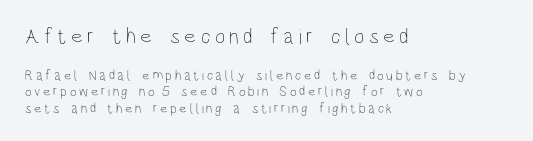
The image shows 22 px text type, upright; set left-aligned, line spacing 1.16x, not underlined; the first (top) block is 1.57x larger.
